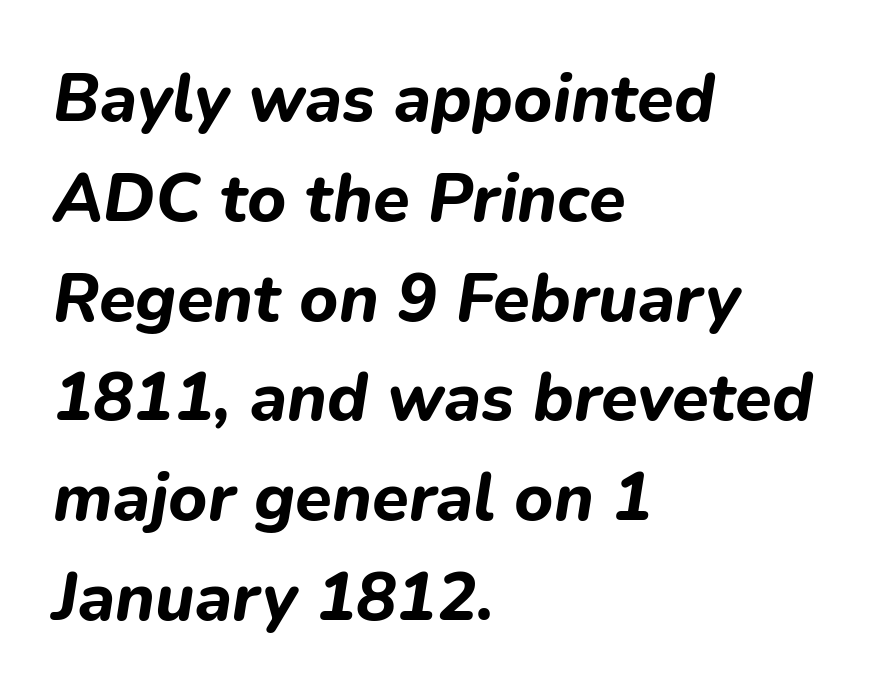
The rows are spaced the way most documents space them. Words appear dense and cohesive because spacing is normal. Is the type bold? Yes — the strokes are clearly thick and heavy. An italicized treatment has been applied to the whole sample.
